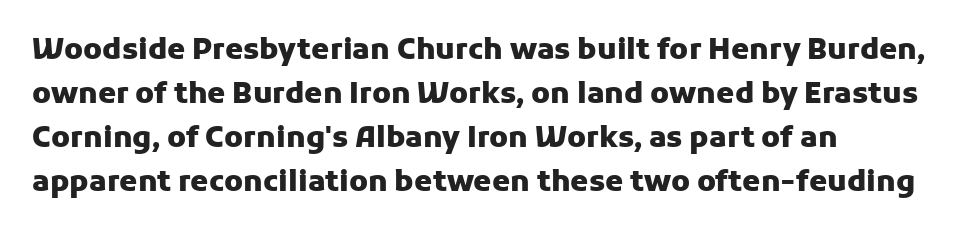
The image shows 29 px heavy sans-serif type, upright; set left-aligned, normal line spacing (1.52x), normal letter spacing, not underlined; low stroke contrast and a medium x-height.
